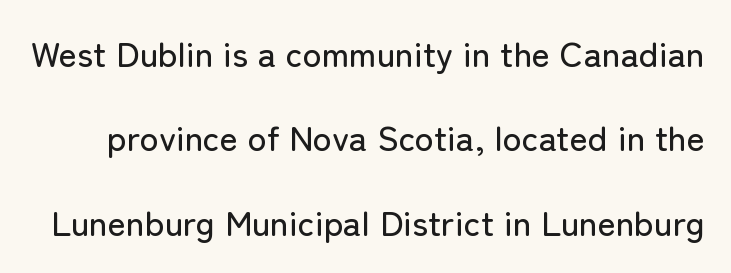
The block of text is sparse from top to bottom, with ample space between rows. Observe the absence of serifs on each vertical stroke in this sample. Do the characters align in a grid? No, the font is proportional. The face used here is rendered with its standard letterfit. Lines of text with bare space underneath. Ordinary non-slanted type is in use.
